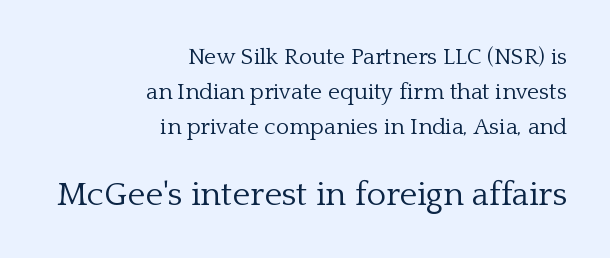
{"serif": "yes", "italic": "no", "bold": "no", "weight": "light", "width": "normal", "stroke_contrast": "low", "x_height": "medium", "monospaced": "no", "underline": "no", "align": "right", "line_spacing": "normal", "line_spacing_ratio": 1.52, "letter_spacing": "normal", "letter_spacing_em": 0.0, "larger_block": "second", "size_ratio": 1.48, "glyph_px": 34}
